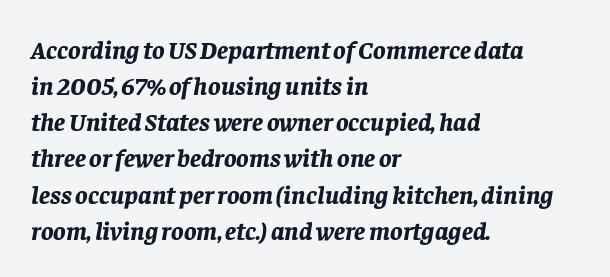
The image shows 26 px bold type, italic (leaning right); set left-aligned, normal line spacing (1.39x), normal letter spacing, not underlined.
